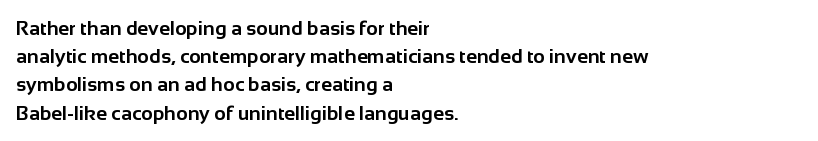
Q: Is the text bold? A: Yes.
Q: Is the text italic (slanted)? A: No, it is upright.
Q: Is the text underlined? A: No.
Q: How is the paragraph aligned? A: Left-aligned.
Q: Is the spacing between letters normal or unusually wide? A: Normal.
Q: Is the spacing between lines tight, normal or loose? A: Normal.
